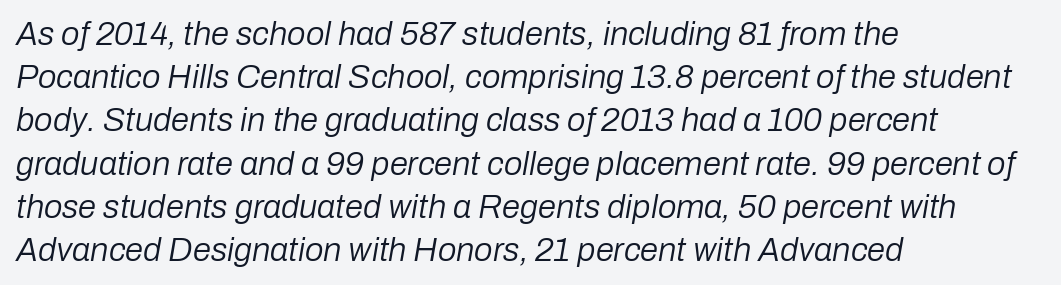
Q: Is the text bold? A: No.
Q: Is the text italic (slanted)? A: Yes, it leans right by about 10 degrees.
Q: Is the text underlined? A: No.
Q: How is the paragraph aligned? A: Left-aligned.
Q: Is the spacing between letters normal or unusually wide? A: Normal.
Q: Is the spacing between lines tight, normal or loose? A: Normal.
Q: Width (condensed, normal, or wide)? A: Normal.
Q: Stroke contrast? A: Low.
Q: x-height? A: Medium.
Q: Monospaced? A: No.
